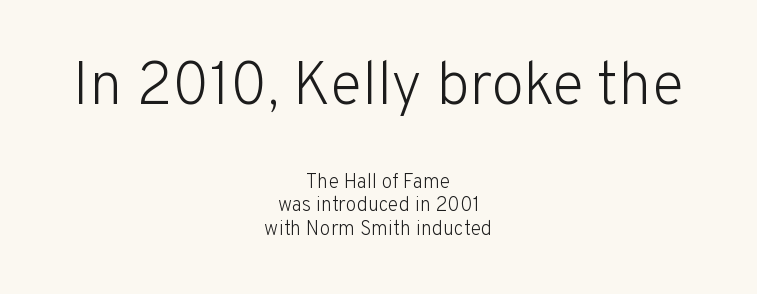
{"serif": "no", "italic": "no", "bold": "no", "weight": "light", "width": "normal", "stroke_contrast": "low", "x_height": "medium", "monospaced": "no", "underline": "no", "align": "center", "line_spacing_ratio": 1.18, "letter_spacing": "normal", "letter_spacing_em": 0.0, "larger_block": "first", "size_ratio": 3.0, "glyph_px": 60}
